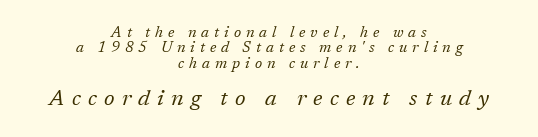
Q: Is the text bold? A: No.
Q: Is the text italic (slanted)? A: Yes, it leans right by about 17 degrees.
Q: Is the text underlined? A: No.
Q: How is the paragraph aligned? A: Centered.
Q: Is the spacing between letters normal or unusually wide? A: Unusually wide.
Q: Is the spacing between lines tight, normal or loose? A: Tight.
Q: Which block of text is set in a larger size, the first (top) or the second (bottom)? A: The second (bottom) one.
